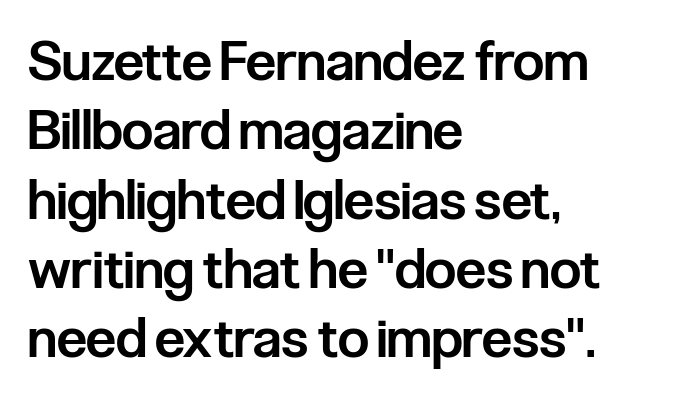
Q: Is the text bold? A: Semi-bold.
Q: Is the text italic (slanted)? A: No, it is upright.
Q: Is the typeface a serif or a sans-serif typeface? A: Sans-serif.
Q: Is the text underlined? A: No.
Q: How is the paragraph aligned? A: Left-aligned.
Q: Is the spacing between letters normal or unusually wide? A: Normal.
Q: Is the spacing between lines tight, normal or loose? A: Normal.
Q: Width (condensed, normal, or wide)? A: Condensed.
Q: Stroke contrast? A: Low.
Q: x-height? A: Medium.
Q: Monospaced? A: No.
